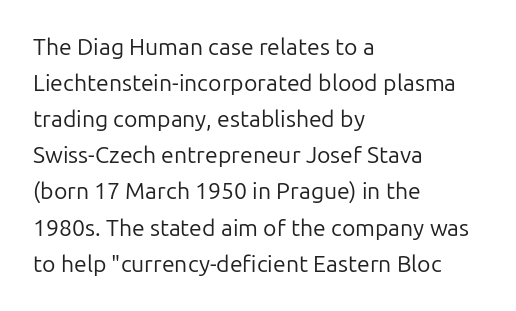
Nothing unusual about the tracking: characters are spaced as the font intends. The typesetter chose a ragged-right arrangement here. Vertical strokes here are truly vertical. In terms of leading, this rendering sits right in the middle.
